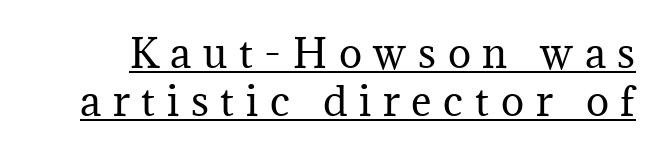
A light-to-regular cut is what we see here. Tracking here is generous; glyphs stand well apart from one another. Italic: no, the glyphs are upright roman. Honestly, the underline is the first thing you notice here. The face used here is proportionally spaced, like ordinary book or web type. Stroke terminals: seriffed.
